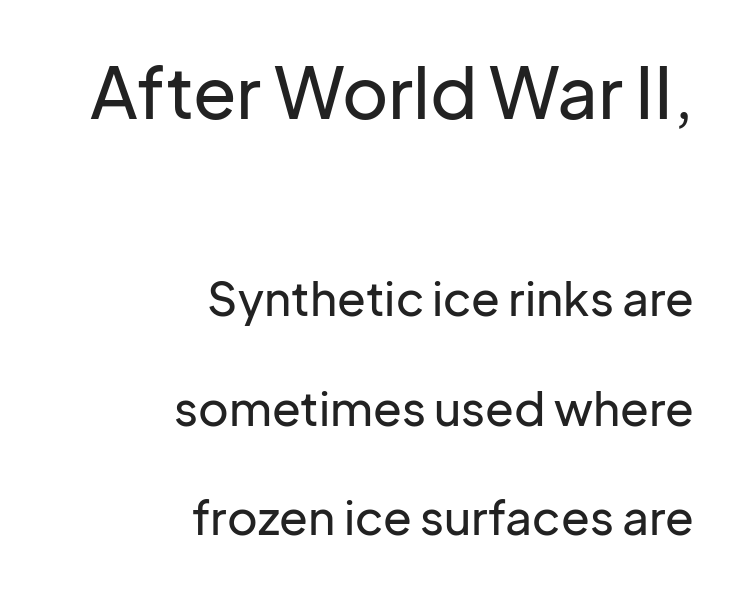
Q: Is the text italic (slanted)? A: No, it is upright.
Q: Is the typeface a serif or a sans-serif typeface? A: Sans-serif.
Q: Is the text underlined? A: No.
Q: How is the paragraph aligned? A: Right-aligned.
Q: Is the spacing between letters normal or unusually wide? A: Normal.
Q: Is the spacing between lines tight, normal or loose? A: Loose.
Q: Which block of text is set in a larger size, the first (top) or the second (bottom)? A: The first (top) one.
Q: Width (condensed, normal, or wide)? A: Normal.
Q: Stroke contrast? A: Low.
Q: x-height? A: Medium.
Q: Monospaced? A: No.
